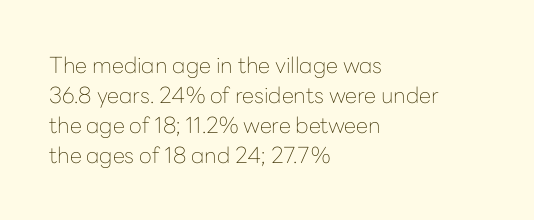
The letterforms sit shoulder to shoulder at normal distance. The space directly below the letters is spotless. Counters stay open thanks to moderate or lighter strokes. The vertical gap from one line to the next is medium. Ascenders rise straight up at ninety degrees. The ragged edge is on the right, which tells us the setting is flush left.
